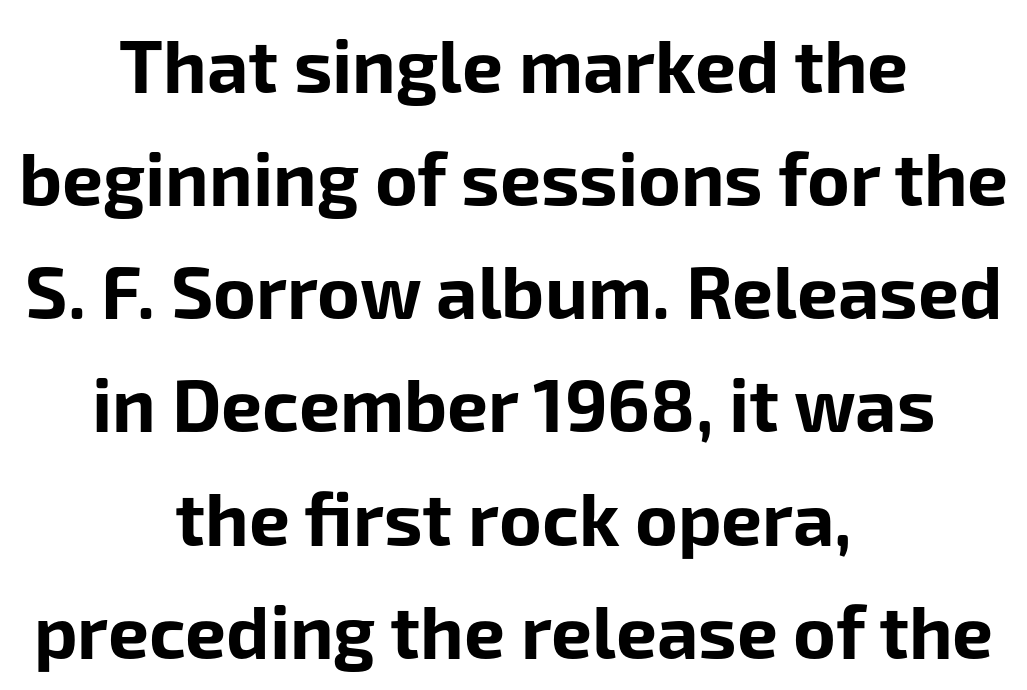
Alignment: centered. Chunky letters — that's bold for sure. Check under the words: just untouched page. Serifs: no, the terminals of the letterforms are clean. Looks like regular typesetting: each glyph gets only the width it needs. This is the regular roman posture of the typeface.
